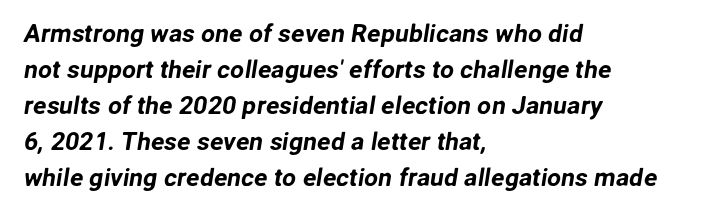
{"underline": "no", "align": "left", "line_spacing": "normal", "line_spacing_ratio": 1.44, "letter_spacing": "normal", "letter_spacing_em": 0.0, "glyph_px": 25}
